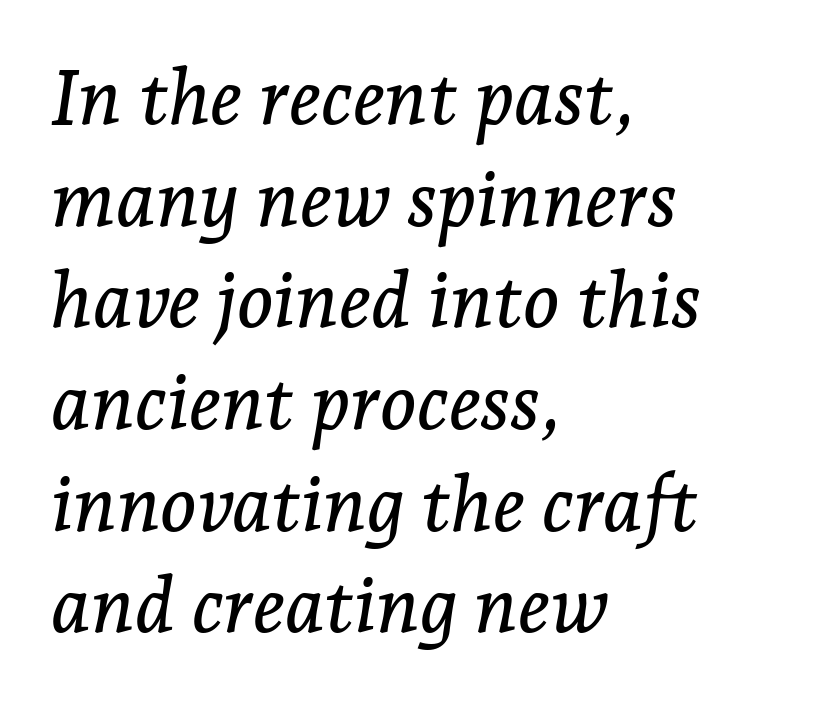
{"serif": "yes", "italic": "yes", "lean": "right", "slant_degrees": 7, "width": "normal", "stroke_contrast": "low", "x_height": "medium", "monospaced": "no", "underline": "no", "align": "left", "line_spacing": "normal", "line_spacing_ratio": 1.32, "letter_spacing": "normal", "letter_spacing_em": 0.0, "glyph_px": 77}
